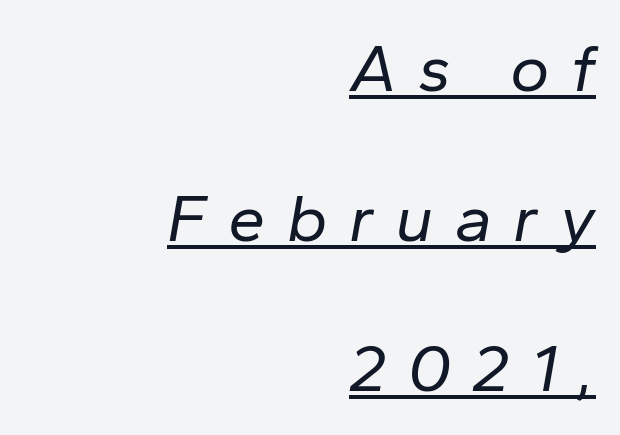
Q: Is the text bold? A: No.
Q: Is the text italic (slanted)? A: Yes, it leans right by about 10 degrees.
Q: Is the text underlined? A: Yes.
Q: How is the paragraph aligned? A: Right-aligned.
Q: Is the spacing between letters normal or unusually wide? A: Unusually wide.
Q: Is the spacing between lines tight, normal or loose? A: Loose.
Q: Width (condensed, normal, or wide)? A: Normal.
Q: Stroke contrast? A: Low.
Q: x-height? A: Medium.
Q: Monospaced? A: No.
